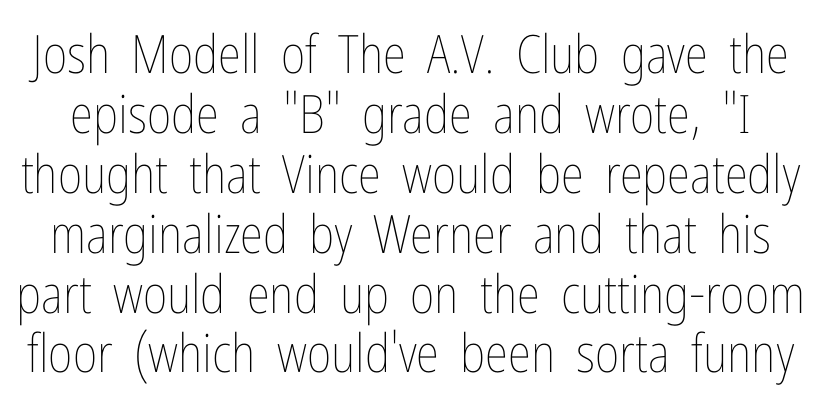
Q: Is the text bold? A: No.
Q: Is the text italic (slanted)? A: No, it is upright.
Q: Is the text underlined? A: No.
Q: Is the spacing between letters normal or unusually wide? A: Normal.
Q: Is the spacing between lines tight, normal or loose? A: Tight.
Q: Width (condensed, normal, or wide)? A: Condensed.
Q: Stroke contrast? A: Low.
Q: x-height? A: Medium.
Q: Monospaced? A: No.
